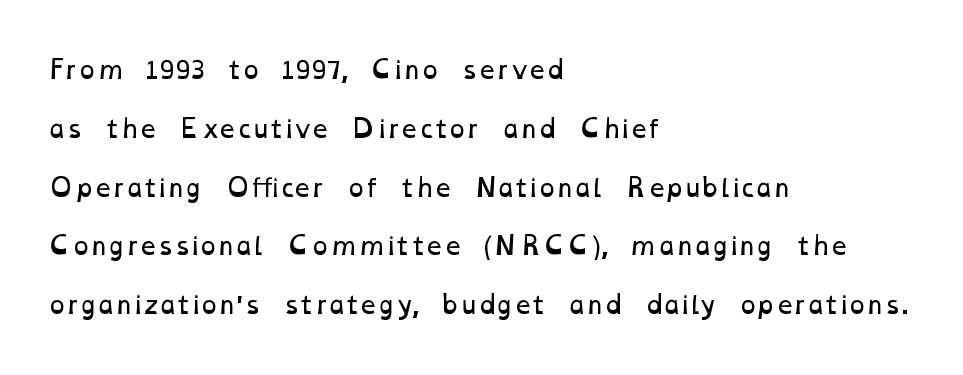
The image shows 24 px text type; set left-aligned, loose line spacing (2.45x), normal letter spacing, not underlined.
